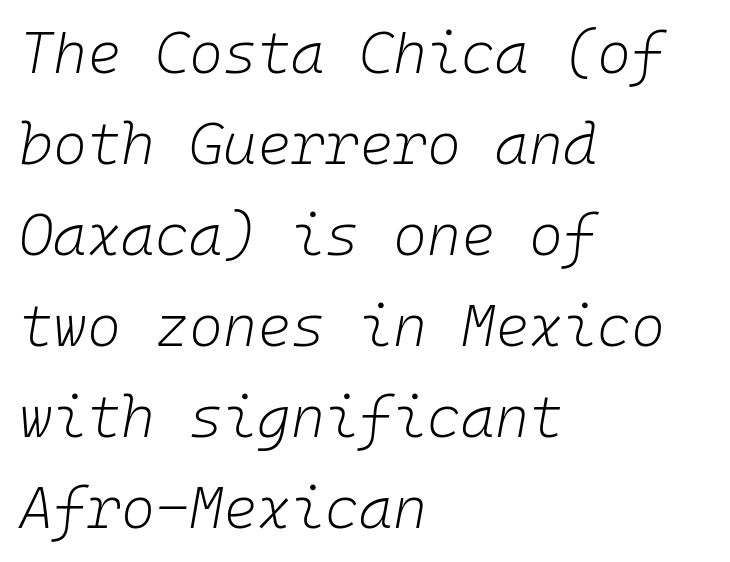
The image shows 58 px light type, italic (leaning right), monospaced; set left-aligned, normal line spacing (1.57x), normal letter spacing, not underlined; low stroke contrast and a medium x-height.
